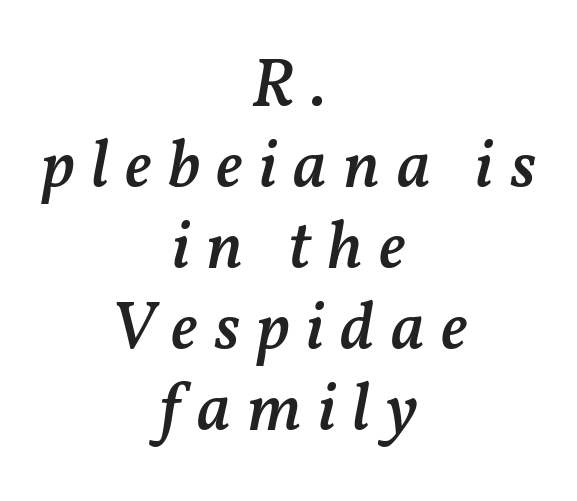
Q: Is the text bold? A: Semi-bold.
Q: Is the text italic (slanted)? A: Yes, it leans right by about 11 degrees.
Q: Is the text underlined? A: No.
Q: How is the paragraph aligned? A: Centered.
Q: Is the spacing between letters normal or unusually wide? A: Unusually wide.
Q: Width (condensed, normal, or wide)? A: Normal.
Q: Stroke contrast? A: Medium.
Q: x-height? A: Medium.
Q: Monospaced? A: No.
